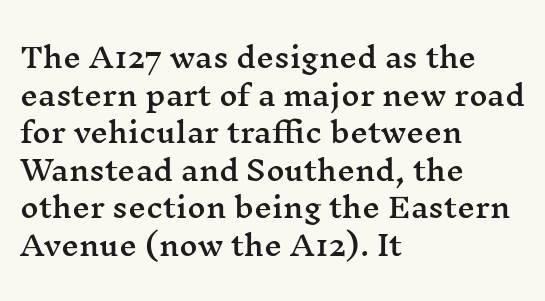
{"serif": "yes", "italic": "no", "width": "wide", "stroke_contrast": "medium", "x_height": "medium", "monospaced": "no", "underline": "no", "align": "left", "line_spacing": "normal", "line_spacing_ratio": 1.34, "letter_spacing": "normal", "letter_spacing_em": 0.0, "glyph_px": 28}
